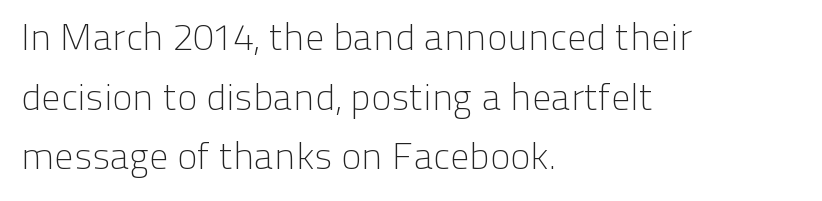
Q: Is the text bold? A: No.
Q: Is the text italic (slanted)? A: No, it is upright.
Q: Is the typeface a serif or a sans-serif typeface? A: Sans-serif.
Q: Is the text underlined? A: No.
Q: How is the paragraph aligned? A: Left-aligned.
Q: Is the spacing between letters normal or unusually wide? A: Normal.
Q: Is the spacing between lines tight, normal or loose? A: Normal.
Q: Width (condensed, normal, or wide)? A: Normal.
Q: Stroke contrast? A: Low.
Q: x-height? A: Medium.
Q: Monospaced? A: No.
